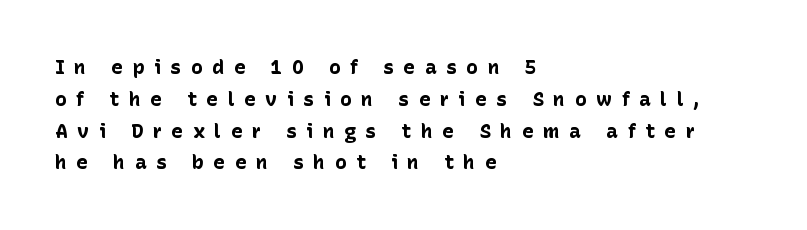
The image shows 20 px bold type, upright; set left-aligned, normal line spacing (1.59x), unusually wide letter spacing (+0.47 em), not underlined.
